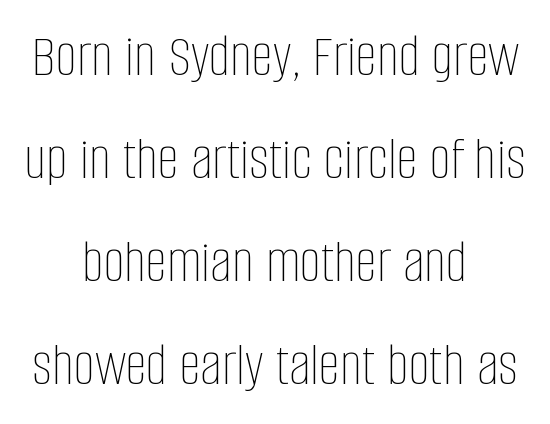
The image shows 61 px thin, condensed type, upright; set centered, normal line spacing (1.69x), normal letter spacing, not underlined; low stroke contrast and a large x-height.
